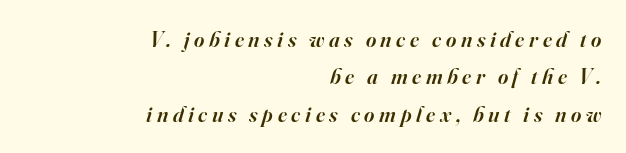
Does the weight exceed regular? Yes, but only to semibold. Loose tracking; the words dissolve into strings of separated letters. Any mark beneath the type? The region is blank. The paragraph has a hard right edge and a soft left edge. The leading is moderate, giving the passage an even texture. In terms of posture, this sample is oblique.
